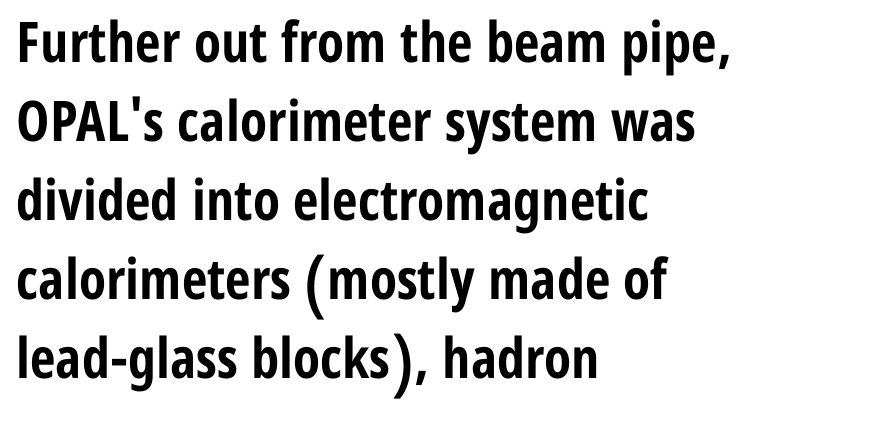
Q: Is the text bold? A: Yes.
Q: Is the text italic (slanted)? A: No, it is upright.
Q: Is the typeface a serif or a sans-serif typeface? A: Sans-serif.
Q: Is the text underlined? A: No.
Q: How is the paragraph aligned? A: Left-aligned.
Q: Is the spacing between letters normal or unusually wide? A: Normal.
Q: Is the spacing between lines tight, normal or loose? A: Normal.
Q: Width (condensed, normal, or wide)? A: Condensed.
Q: Stroke contrast? A: Low.
Q: x-height? A: Medium.
Q: Monospaced? A: No.
